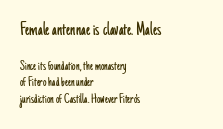
Line starts are locked; line ends wander. The initial chunk of copy outweighs the following chunk in type size. Unmarked baselines from the first word to the last. Tracking here is standard; glyphs follow each other at the usual distance.
